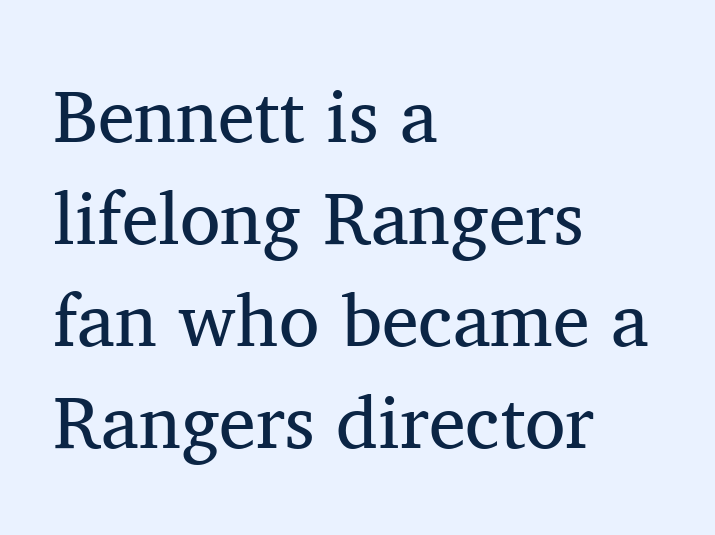
Q: Is the text bold? A: No.
Q: Is the text italic (slanted)? A: No, it is upright.
Q: Is the typeface a serif or a sans-serif typeface? A: Serif.
Q: Is the text underlined? A: No.
Q: How is the paragraph aligned? A: Left-aligned.
Q: Is the spacing between letters normal or unusually wide? A: Normal.
Q: Is the spacing between lines tight, normal or loose? A: Normal.
Q: Width (condensed, normal, or wide)? A: Normal.
Q: Stroke contrast? A: Medium.
Q: x-height? A: Medium.
Q: Monospaced? A: No.
